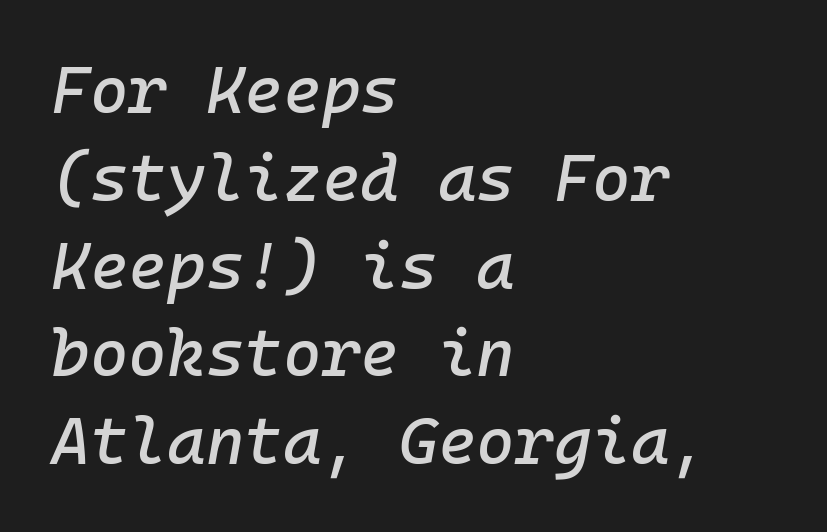
These lines stack with their left ends in a neat column. Letters rest on an invisible, unmarked baseline. In terms of posture, this sample is oblique. In terms of letterspacing, this is plain default setting. A typesetter would call this leading conventional body-copy spacing. The passage shown is typed in a monospace face where columns stay perfectly aligned.
